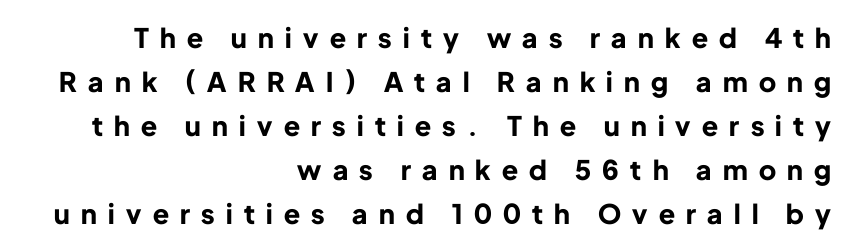
The image shows 27 px bold type, upright; set right-aligned, normal line spacing (1.63x), unusually wide letter spacing (+0.42 em), not underlined.
